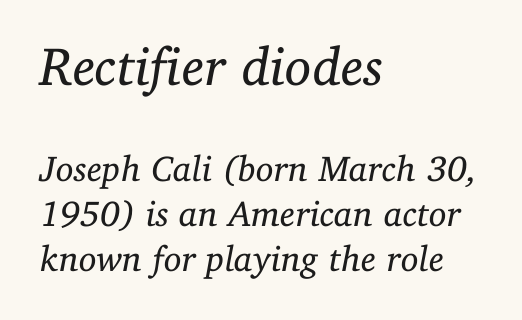
{"serif": "yes", "italic": "yes", "lean": "right", "slant_degrees": 11, "bold": "no", "weight": "regular", "width": "normal", "stroke_contrast": "low", "x_height": "medium", "monospaced": "no", "underline": "no", "align": "left", "line_spacing": "normal", "line_spacing_ratio": 1.25, "letter_spacing": "normal", "letter_spacing_em": 0.0, "larger_block": "first", "size_ratio": 1.5, "glyph_px": 54}
